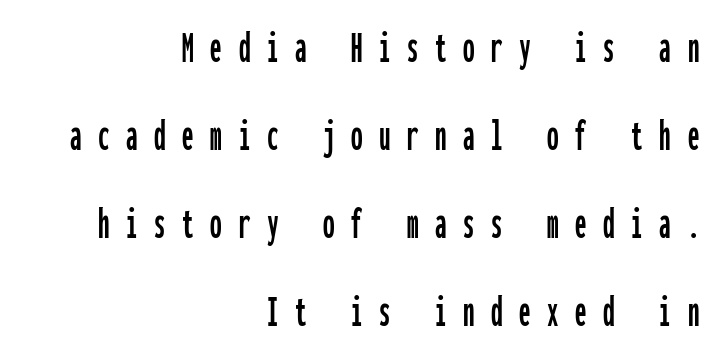
{"serif": "no", "italic": "no", "width": "condensed", "stroke_contrast": "low", "x_height": "medium", "monospaced": "yes", "underline": "no", "align": "right", "line_spacing": "loose", "line_spacing_ratio": 1.91, "letter_spacing": "wide", "letter_spacing_em": 0.36, "glyph_px": 46}
